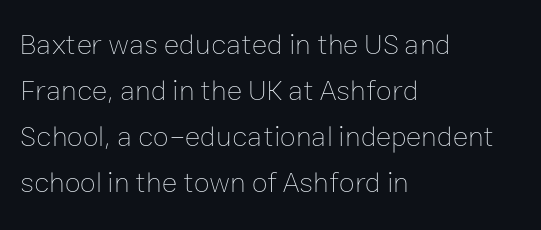
The image shows 29 px thin type, upright; set left-aligned, normal line spacing (1.59x), normal letter spacing, not underlined; low stroke contrast and a medium x-height.
